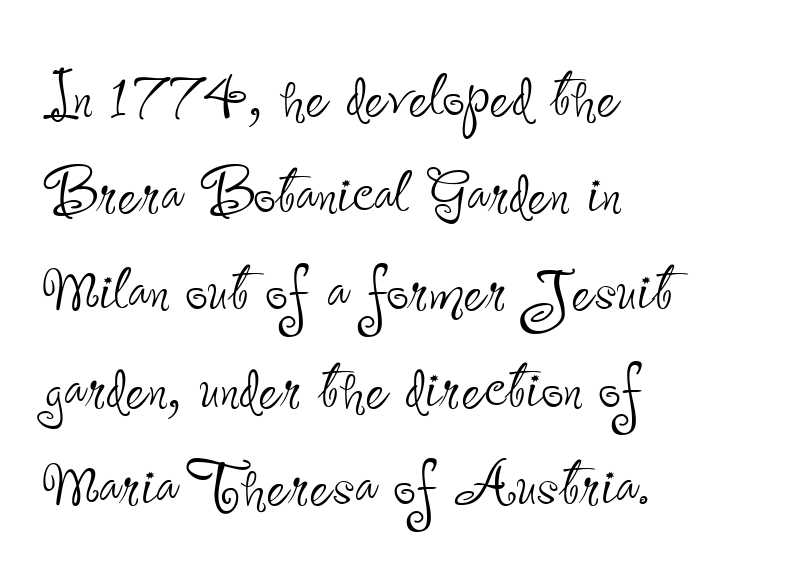
Q: Is the text bold? A: No.
Q: Is the text italic (slanted)? A: Yes.
Q: Is the typeface a serif or a sans-serif typeface? A: Sans-serif.
Q: Is the text underlined? A: No.
Q: How is the paragraph aligned? A: Left-aligned.
Q: Is the spacing between letters normal or unusually wide? A: Normal.
Q: Width (condensed, normal, or wide)? A: Condensed.
Q: Stroke contrast? A: Low.
Q: x-height? A: Small.
Q: Monospaced? A: No.
